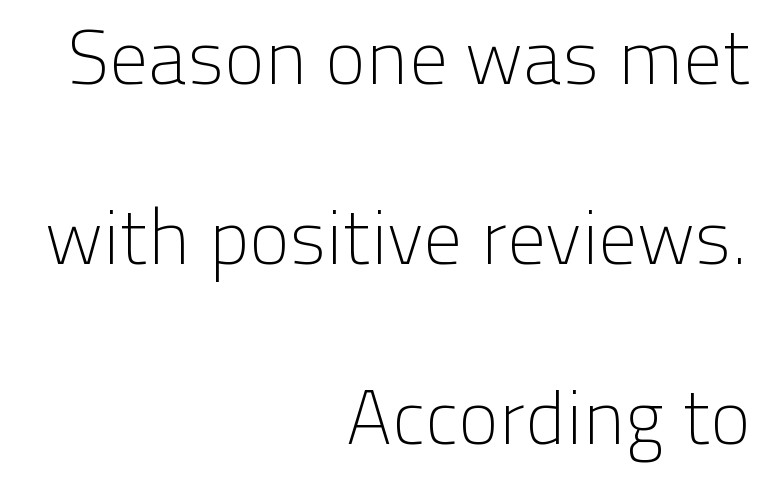
{"serif": "no", "italic": "no", "bold": "no", "weight": "light", "width": "normal", "stroke_contrast": "low", "x_height": "medium", "monospaced": "no", "underline": "no", "align": "right", "line_spacing": "loose", "line_spacing_ratio": 2.37, "letter_spacing": "normal", "letter_spacing_em": 0.0, "glyph_px": 76}
